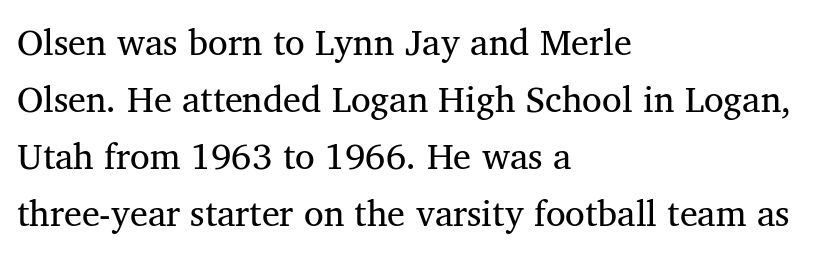
{"serif": "yes", "bold": "no", "weight": "regular", "width": "normal", "stroke_contrast": "medium", "x_height": "medium", "monospaced": "no", "underline": "no", "align": "left", "line_spacing": "normal", "line_spacing_ratio": 1.58, "letter_spacing": "normal", "letter_spacing_em": 0.0, "glyph_px": 36}
